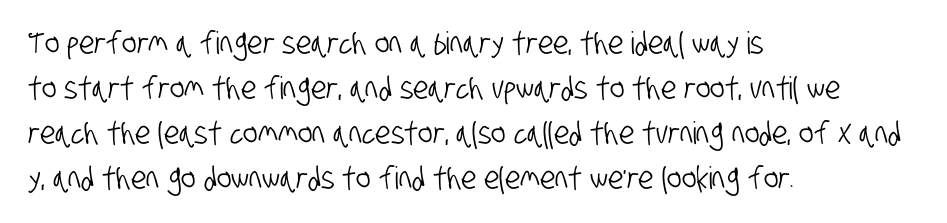
Q: Is the typeface a serif or a sans-serif typeface? A: Sans-serif.
Q: Is the text underlined? A: No.
Q: How is the paragraph aligned? A: Left-aligned.
Q: Is the spacing between letters normal or unusually wide? A: Normal.
Q: Is the spacing between lines tight, normal or loose? A: Normal.
Q: Width (condensed, normal, or wide)? A: Condensed.
Q: Stroke contrast? A: Low.
Q: x-height? A: Large.
Q: Monospaced? A: No.
